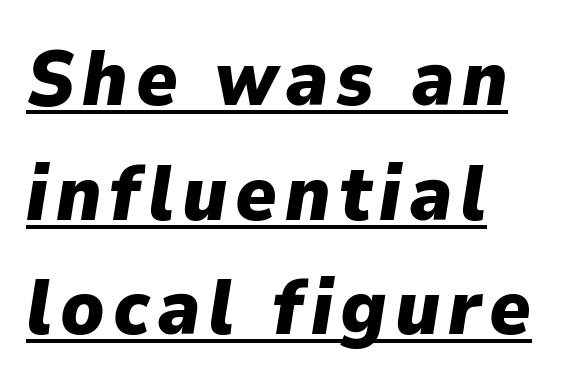
The image shows 78 px heavy type, italic (leaning right); set normal line spacing (1.47x), underlined; low stroke contrast and a medium x-height.
